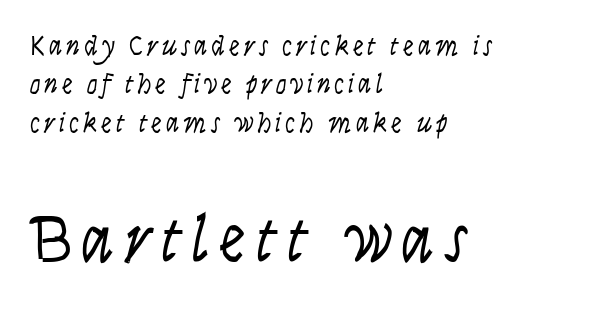
These lines were composed using italics. Looks like regular typesetting: each glyph gets only the width it needs. Words float on clear page, feet unadorned. Small over large — that's the arrangement of the two blocks here. A typesetter would call this leading conventional body-copy spacing.
